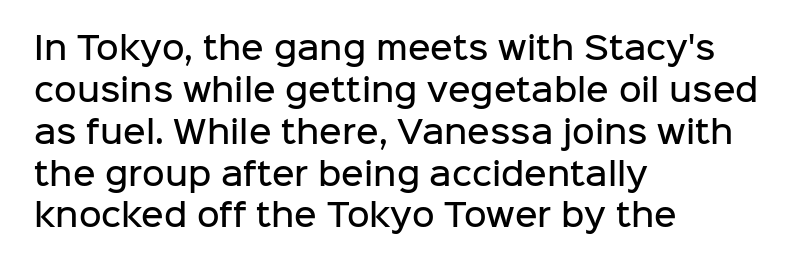
Ordinary non-slanted type is in use. Notice the strokes are somewhat thickened but not fully heavy: this is a semibold. A bare baseline throughout the passage. Is there much room between lines? A standard amount, neither cramped nor airy. Letterform terminals end flat and unadorned throughout the passage. These lines are set flush left with a ragged right edge.
